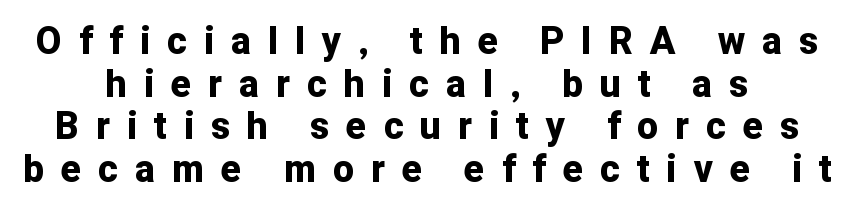
Q: Is the text bold? A: Yes.
Q: Is the text italic (slanted)? A: No, it is upright.
Q: Is the typeface a serif or a sans-serif typeface? A: Sans-serif.
Q: Is the text underlined? A: No.
Q: Is the spacing between letters normal or unusually wide? A: Unusually wide.
Q: Is the spacing between lines tight, normal or loose? A: Tight.
Q: Width (condensed, normal, or wide)? A: Normal.
Q: Stroke contrast? A: Low.
Q: x-height? A: Medium.
Q: Monospaced? A: No.
